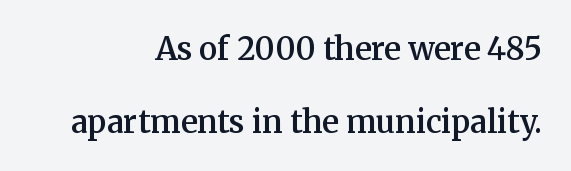
{"serif": "yes", "italic": "no", "bold": "semi", "weight": "semibold", "width": "normal", "stroke_contrast": "medium", "x_height": "medium", "monospaced": "no", "underline": "no", "align": "right", "line_spacing": "loose", "line_spacing_ratio": 2.35, "letter_spacing": "normal", "letter_spacing_em": 0.0, "glyph_px": 31}
